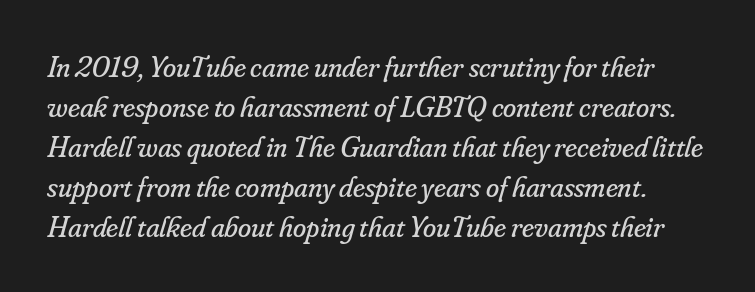
{"serif": "yes", "italic": "yes", "lean": "right", "slant_degrees": 16, "bold": "no", "weight": "regular", "width": "normal", "stroke_contrast": "low", "x_height": "small", "monospaced": "no", "underline": "no", "line_spacing": "normal", "line_spacing_ratio": 1.33, "letter_spacing": "normal", "letter_spacing_em": 0.0, "glyph_px": 30}
